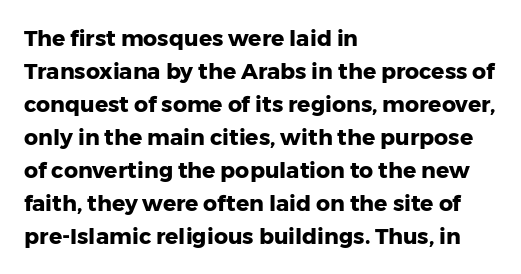
{"italic": "no", "bold": "yes", "underline": "no", "align": "left", "line_spacing": "normal", "line_spacing_ratio": 1.5, "letter_spacing": "normal", "letter_spacing_em": 0.0, "glyph_px": 22}
